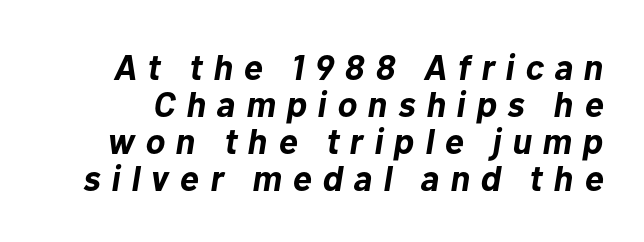
{"italic": "yes", "lean": "right", "slant_degrees": 10, "bold": "yes", "weight": "bold", "width": "normal", "stroke_contrast": "low", "x_height": "medium", "monospaced": "no", "underline": "no", "line_spacing": "tight", "line_spacing_ratio": 1.03, "letter_spacing": "wide", "letter_spacing_em": 0.3, "glyph_px": 36}
